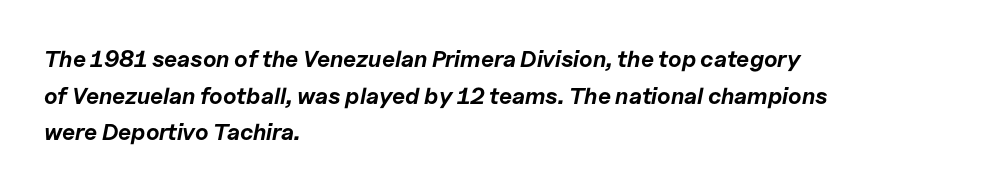
The compositor pushed each line to the left boundary. Standard letterfit; no display-style spreading of the glyphs. The glyphs look as if they've been sheared to an angle. Underline: absent. The lines sit at an ordinary, default distance from one another. Look at the stroke-to-counter ratio: heavy, a bold.
